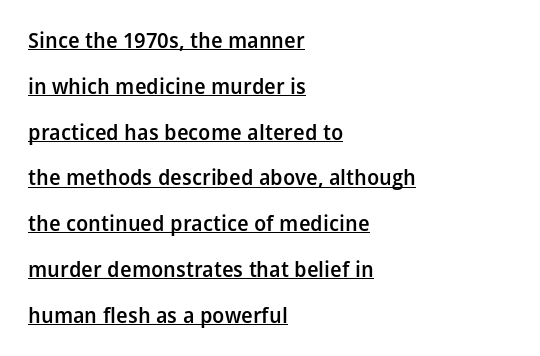
{"italic": "no", "bold": "semi", "underline": "yes", "align": "left", "line_spacing": "loose", "line_spacing_ratio": 2.18, "letter_spacing": "normal", "letter_spacing_em": 0.0, "glyph_px": 21}
